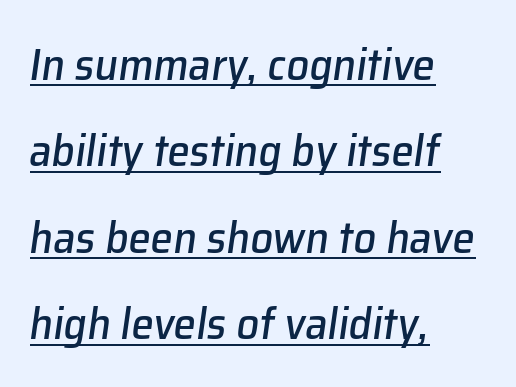
Q: Is the text italic (slanted)? A: Yes, it leans right by about 8 degrees.
Q: Is the text underlined? A: Yes.
Q: How is the paragraph aligned? A: Left-aligned.
Q: Is the spacing between letters normal or unusually wide? A: Normal.
Q: Is the spacing between lines tight, normal or loose? A: Loose.
Q: Width (condensed, normal, or wide)? A: Normal.
Q: Stroke contrast? A: Low.
Q: x-height? A: Medium.
Q: Monospaced? A: No.
